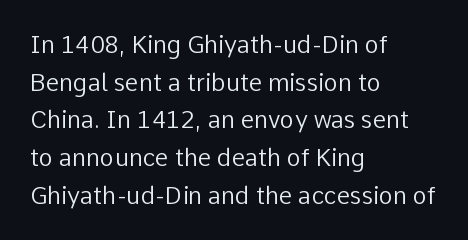
The image shows 24 px text type, upright; set left-aligned, normal line spacing (1.57x), normal letter spacing, not underlined.
